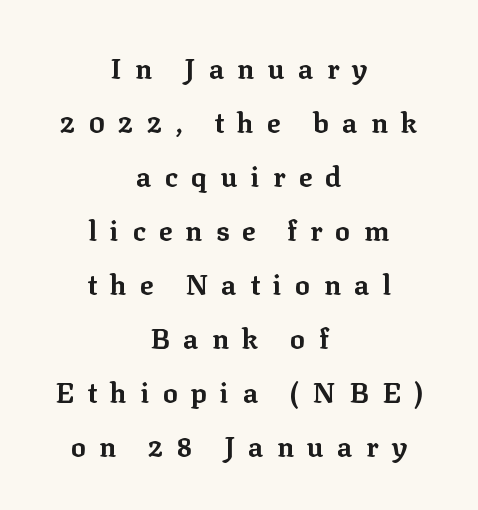
{"serif": "yes", "italic": "no", "bold": "yes", "weight": "bold", "width": "normal", "stroke_contrast": "low", "x_height": "medium", "monospaced": "no", "underline": "no", "align": "center", "line_spacing": "loose", "line_spacing_ratio": 1.93, "letter_spacing": "wide", "letter_spacing_em": 0.47, "glyph_px": 28}
